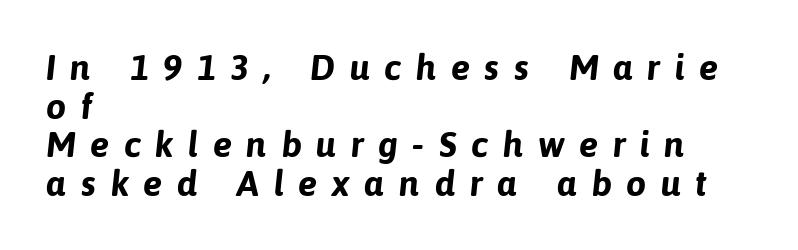
The image shows 36 px bold sans-serif type; set left-aligned, tight line spacing (1.07x), unusually wide letter spacing (+0.4 em), not underlined; low stroke contrast and a medium x-height.
